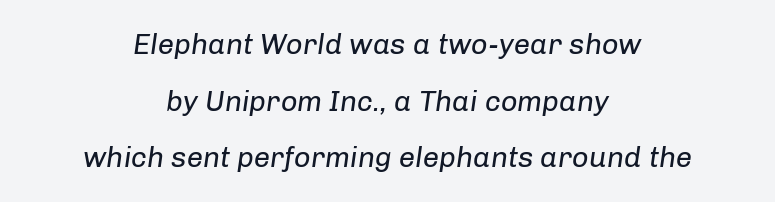
Do the characters align in a grid? No, the font is proportional. Beneath every word, the page is bare. Unbolded letterforms with no extra heft. Tall strokes in this sample are angled rather than plumb.
